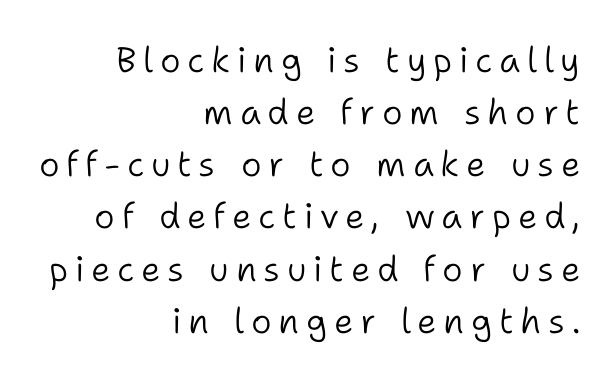
{"serif": "no", "italic": "no", "bold": "no", "weight": "light", "width": "normal", "stroke_contrast": "low", "x_height": "medium", "monospaced": "no", "underline": "no", "align": "right", "line_spacing": "normal", "line_spacing_ratio": 1.49, "glyph_px": 35}
